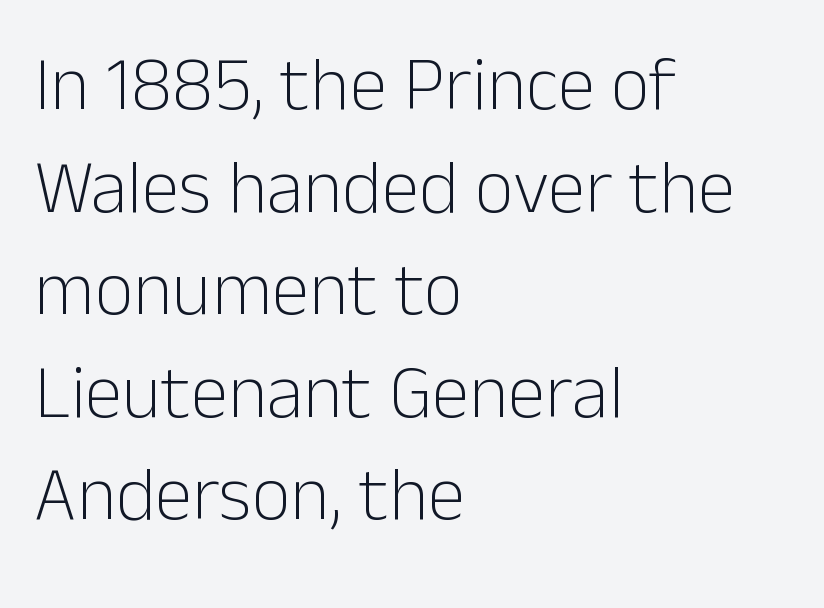
The image shows 76 px light sans-serif type, upright; set left-aligned, normal line spacing (1.35x), normal letter spacing, not underlined; low stroke contrast and a medium x-height.
